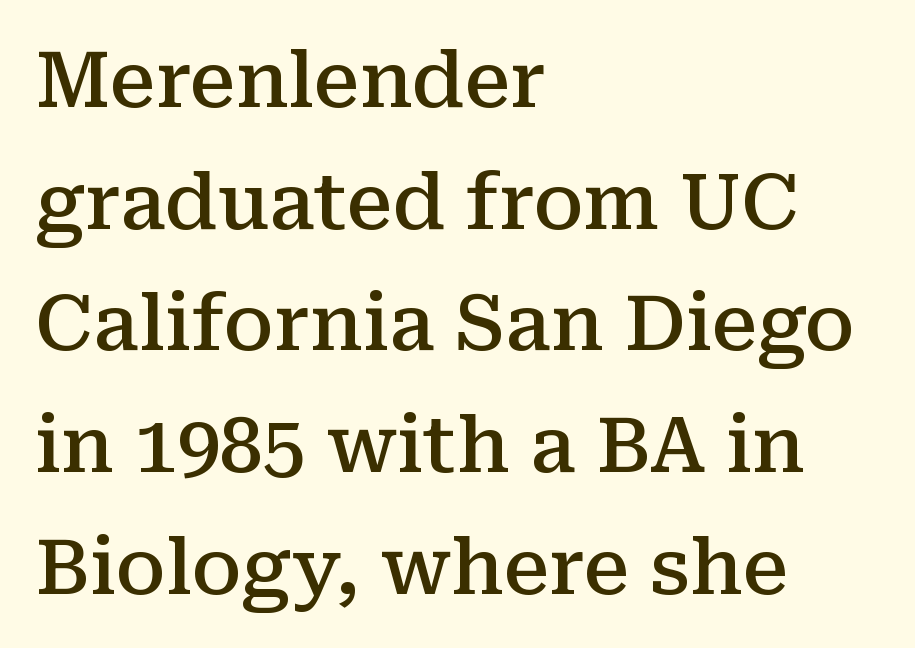
The image shows 77 px semibold serif type, upright; set left-aligned, normal line spacing (1.58x), normal letter spacing, not underlined; medium stroke contrast and a medium x-height.
